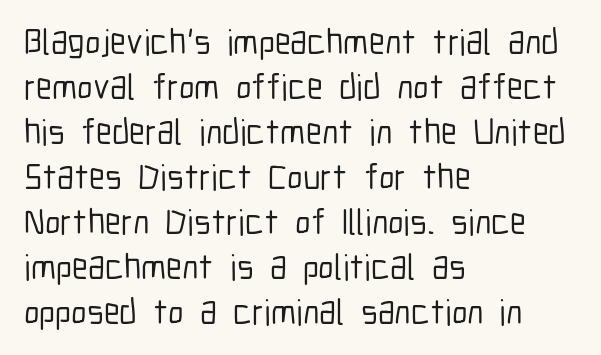
Examine the stroke ends and you'll find no serifs. Bare-footed words on every line. Each letter keeps its own natural width here, so spacing adapts to shape. Spacing between characters is what you'd get straight out of the box. How would I describe the line gaps? Plain and ordinary.
